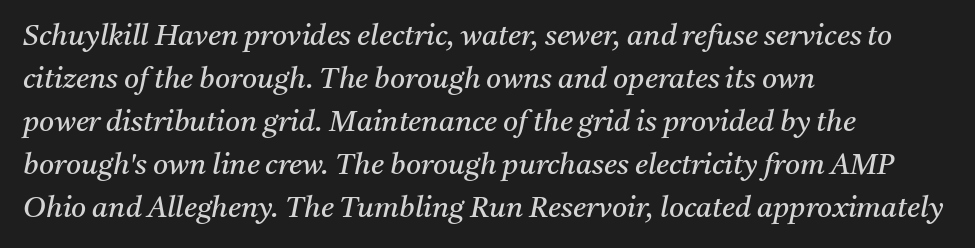
{"serif": "yes", "italic": "yes", "lean": "right", "slant_degrees": 11, "bold": "no", "weight": "regular", "width": "normal", "stroke_contrast": "medium", "x_height": "medium", "monospaced": "no", "underline": "no", "align": "left", "line_spacing": "normal", "line_spacing_ratio": 1.48, "letter_spacing": "normal", "letter_spacing_em": 0.0, "glyph_px": 29}
